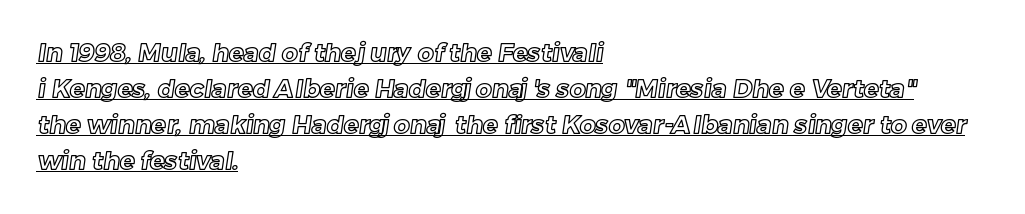
The face used here appears with an underline applied. Characters follow at the spacing the type designer built in. In terms of leading, this rendering sits right in the middle. The text block is weighted toward the left margin, trailing off unevenly rightward.
